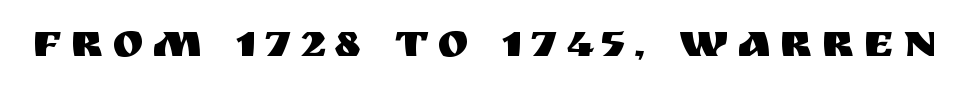
Q: Is the text italic (slanted)? A: No, it is upright.
Q: Is the typeface a serif or a sans-serif typeface? A: Sans-serif.
Q: Is the text underlined? A: No.
Q: Width (condensed, normal, or wide)? A: Normal.
Q: Stroke contrast? A: Medium.
Q: x-height? A: Large.
Q: Monospaced? A: No.
